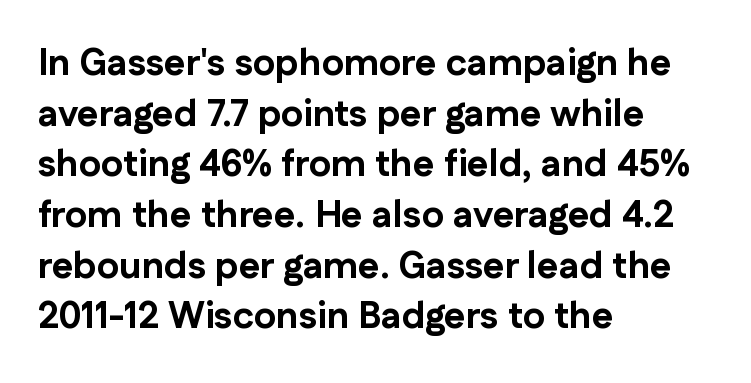
The image shows 37 px bold sans-serif type, upright; set left-aligned, normal line spacing (1.37x), normal letter spacing, not underlined; low stroke contrast and a medium x-height.
